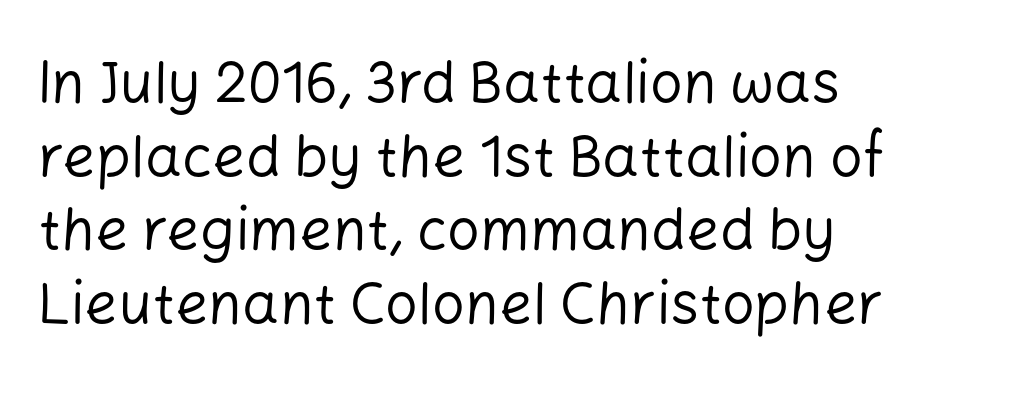
The image shows 58 px regular-weight sans-serif type, upright; set left-aligned, normal line spacing (1.27x), normal letter spacing, not underlined; low stroke contrast and a medium x-height.
